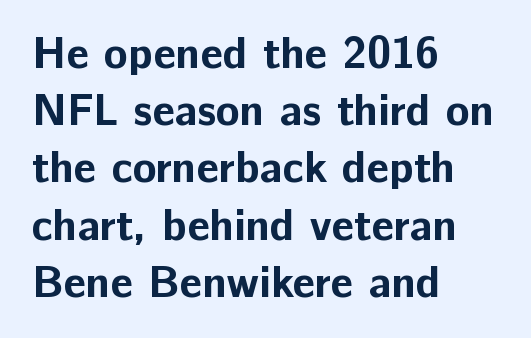
The image shows 44 px bold sans-serif type, upright; set left-aligned, normal line spacing (1.3x), normal letter spacing, not underlined; low stroke contrast and a medium x-height.
